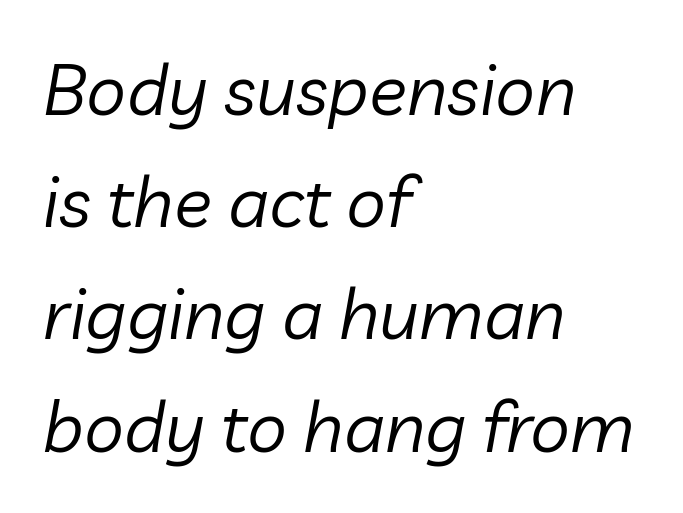
Glance below the letters and you will spot only blank space. Glyph-to-glyph distance matches everyday printed text. Which margin do the lines hug? The left one — the right edge is uneven. Is the stroke heavy? The answer is a plain regular-or-lighter. The vertical gap from one line to the next is medium. Yep, that's italic — everything's leaning.
